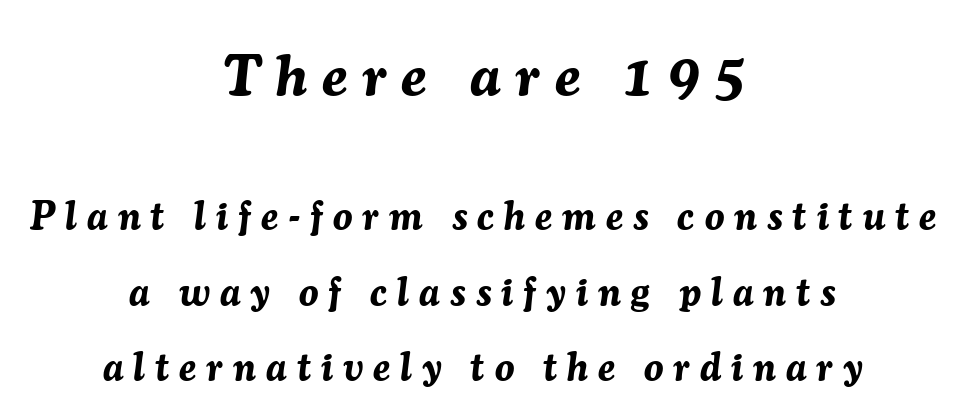
{"italic": "yes", "lean": "right", "slant_degrees": 7, "bold": "yes", "weight": "bold", "width": "normal", "stroke_contrast": "medium", "x_height": "medium", "monospaced": "no", "underline": "no", "align": "center", "line_spacing": "loose", "line_spacing_ratio": 1.93, "letter_spacing": "wide", "letter_spacing_em": 0.26, "larger_block": "first", "size_ratio": 1.49, "glyph_px": 58}
